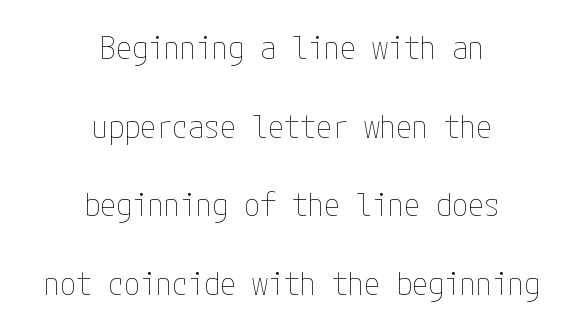
Q: Is the text bold? A: No.
Q: Is the text italic (slanted)? A: No, it is upright.
Q: Is the text underlined? A: No.
Q: How is the paragraph aligned? A: Centered.
Q: Is the spacing between letters normal or unusually wide? A: Normal.
Q: Is the spacing between lines tight, normal or loose? A: Loose.
Q: Width (condensed, normal, or wide)? A: Condensed.
Q: Stroke contrast? A: Low.
Q: x-height? A: Medium.
